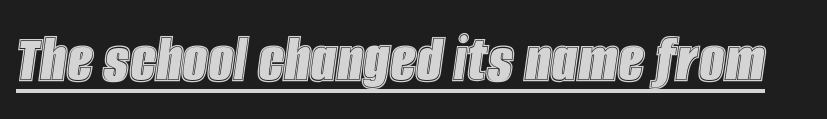
Q: Is the text italic (slanted)? A: Yes, it leans right by about 8 degrees.
Q: Is the text underlined? A: Yes.
Q: Is the spacing between letters normal or unusually wide? A: Normal.
Q: Width (condensed, normal, or wide)? A: Condensed.
Q: x-height? A: Large.
Q: Monospaced? A: No.
